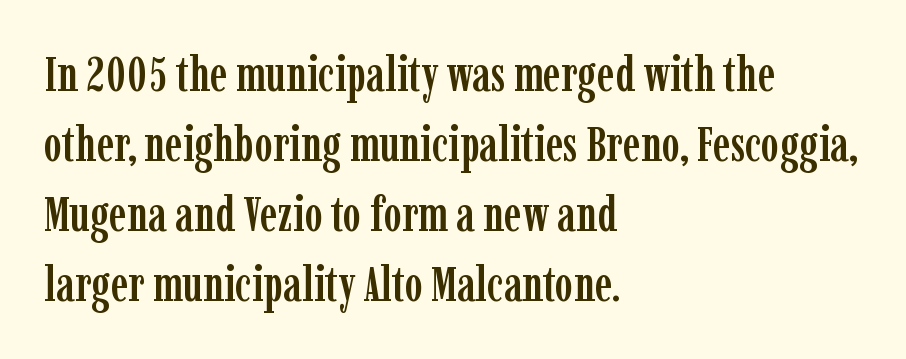
The specimen reads as upright at a glance. Varying glyph widths throughout — classic text-font behaviour. Short note: letters normally spaced. Examine the stroke ends and you'll spot serifs. Vertical spacing — default.
